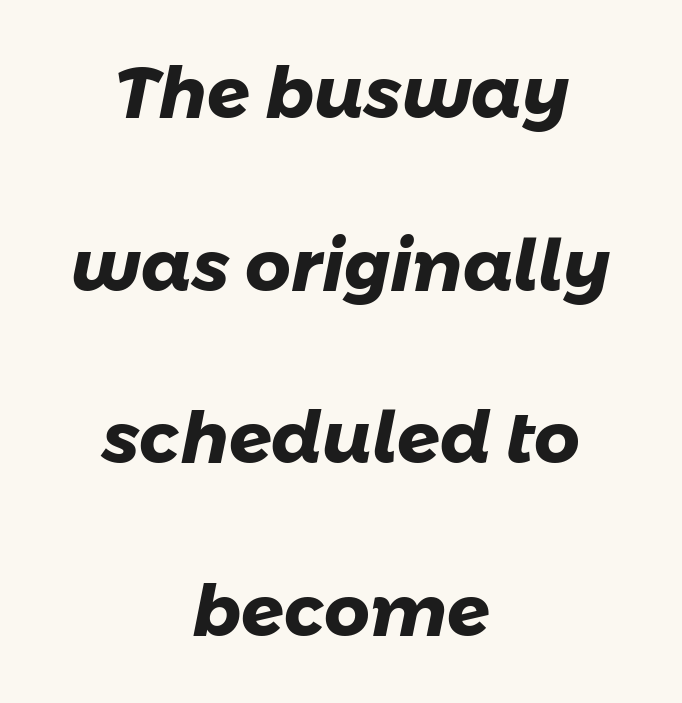
{"serif": "no", "bold": "yes", "weight": "heavy", "width": "normal", "stroke_contrast": "low", "x_height": "medium", "monospaced": "no", "underline": "no", "align": "center", "line_spacing": "loose", "line_spacing_ratio": 2.43, "letter_spacing": "normal", "letter_spacing_em": 0.0, "glyph_px": 71}
